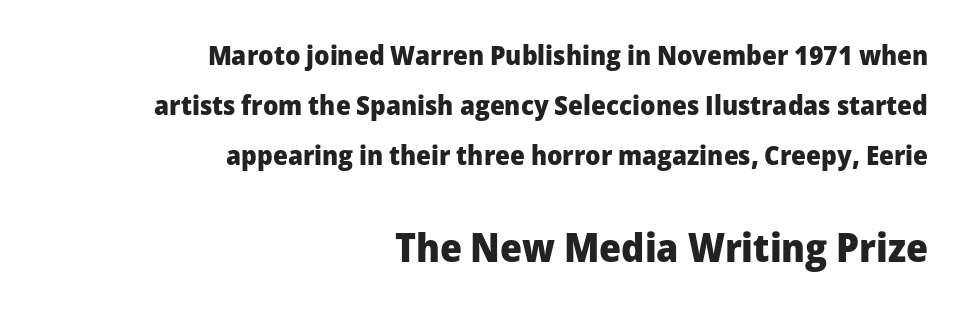
The image shows 40 px heavy sans-serif type, upright; set right-aligned, line spacing 1.86x, normal letter spacing, not underlined; the second (bottom) block is 1.48x larger; low stroke contrast and a medium x-height.
